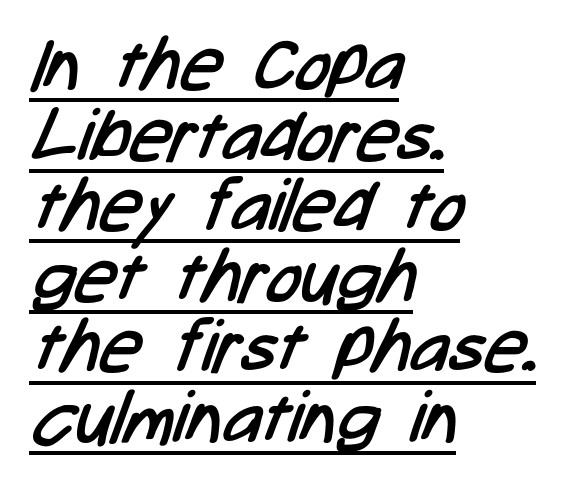
The image shows 72 px regular-weight, condensed sans-serif type; set left-aligned, tight line spacing (0.98x), normal letter spacing, underlined; low stroke contrast and a medium x-height.
